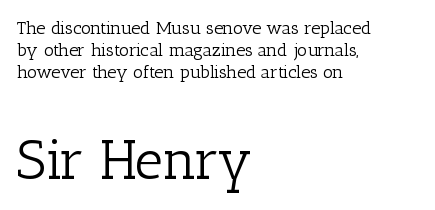
{"serif": "yes", "italic": "no", "bold": "no", "weight": "light", "width": "normal", "stroke_contrast": "low", "x_height": "medium", "monospaced": "no", "underline": "no", "align": "left", "line_spacing_ratio": 1.22, "letter_spacing": "normal", "letter_spacing_em": 0.0, "larger_block": "second", "size_ratio": 3.06, "glyph_px": 55}
